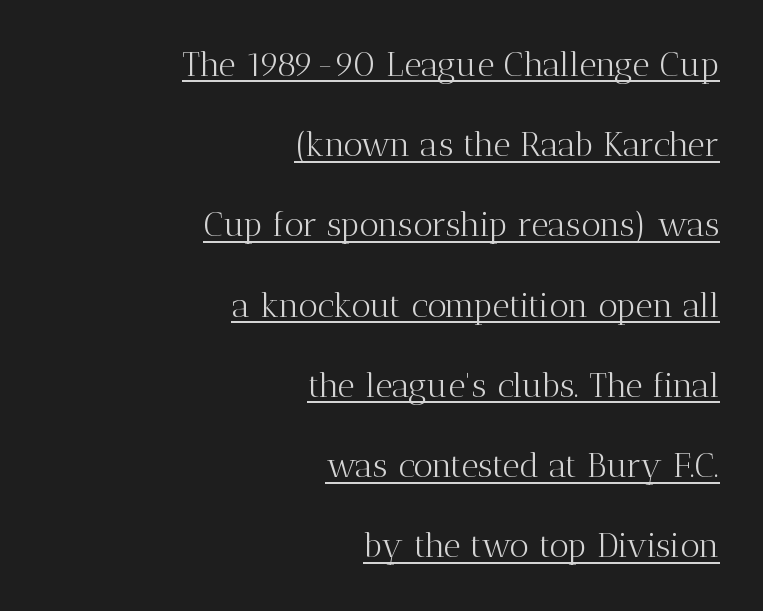
Here the designer chose a conventional face with non-uniform glyph widths. The rendering uses the underline text-decoration. This rendering employs a face with finishing strokes, i.e., a serif. The specimen reads as upright at a glance.
